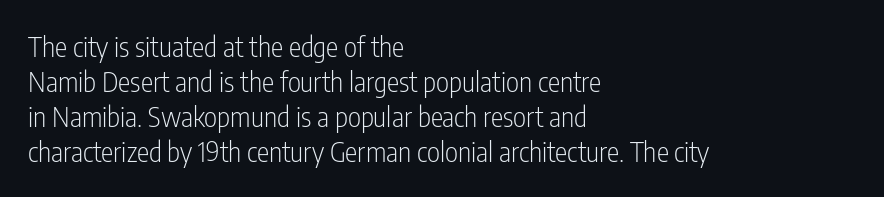
Is this a sans? Yes — the strokes have no serifs. The lines are quadded left. Any mark beneath the type? The region is blank. Weight: not bold — regular or lighter. The rendering uses a moderate line-height, typical for paragraphs.
